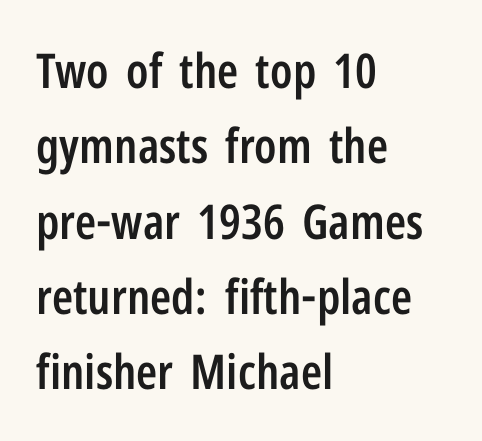
{"serif": "no", "italic": "no", "bold": "semi", "weight": "semibold", "width": "condensed", "stroke_contrast": "low", "x_height": "medium", "monospaced": "no", "underline": "no", "align": "left", "line_spacing": "normal", "line_spacing_ratio": 1.57, "letter_spacing": "normal", "letter_spacing_em": 0.0, "glyph_px": 48}
